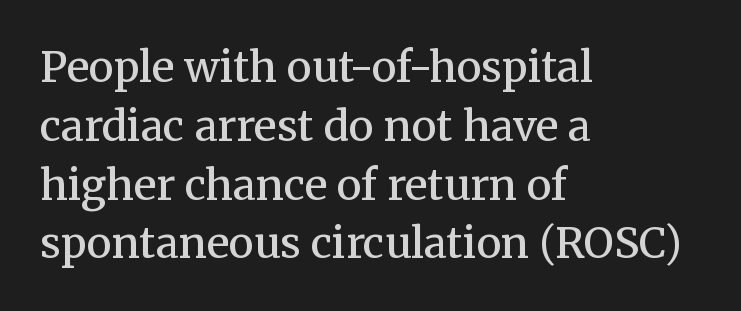
{"serif": "yes", "italic": "no", "bold": "semi", "weight": "semibold", "width": "normal", "stroke_contrast": "medium", "x_height": "medium", "monospaced": "no", "underline": "no", "align": "left", "line_spacing": "normal", "line_spacing_ratio": 1.4, "letter_spacing": "normal", "letter_spacing_em": 0.0, "glyph_px": 42}
